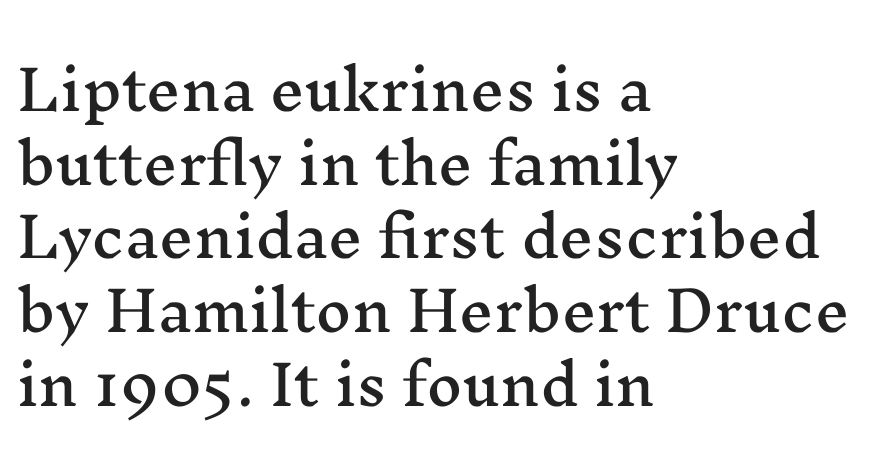
Varying glyph widths throughout — classic text-font behaviour. Between one letter and the next there's only the usual sliver of space. Does the type have serifs? Yes, each stem ends in a small foot. This sample is left-justified, so line endings fall wherever the words run out. Nope, not italic — everything's standing straight. One glance says typical: line gaps are just what's usual.
